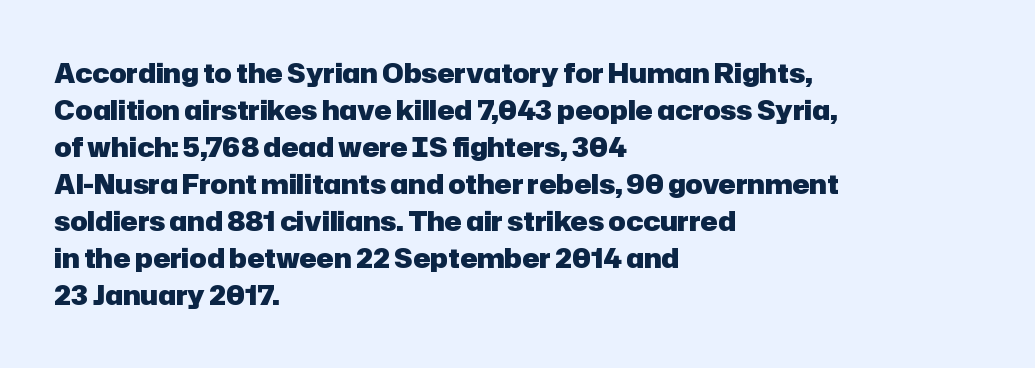
These words are printed bold, with thick strokes throughout. Between one letter and the next there's only the usual sliver of space. The letters stand straight up with perfectly vertical stems. The rendering anchors every line to the left-hand side. The leading is moderate, giving the passage an even texture.
